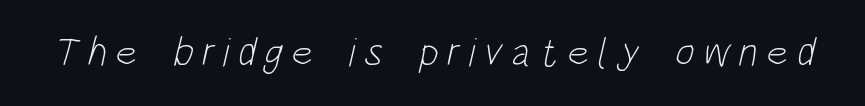
The image shows 41 px light, condensed sans-serif type; set unusually wide letter spacing (+0.21 em), not underlined; low stroke contrast and a large x-height.
